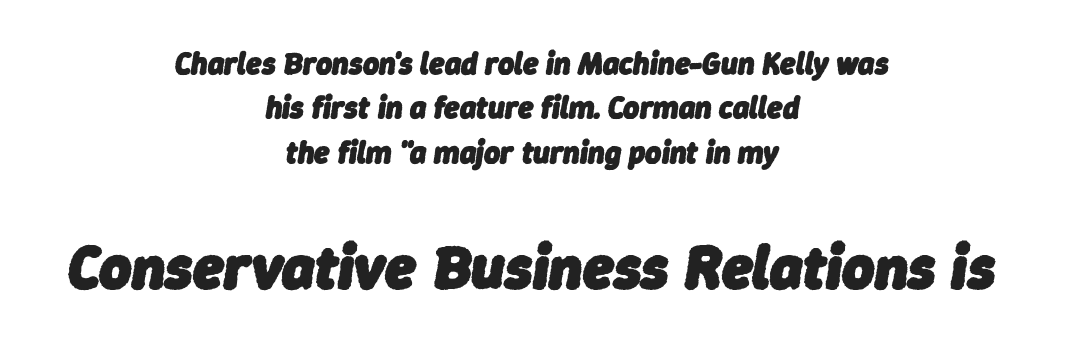
Weight: bold. This layout puts the modest block above and the oversized block below. A typesetter would mark this as italic. One-word summary of the alignment: center.
